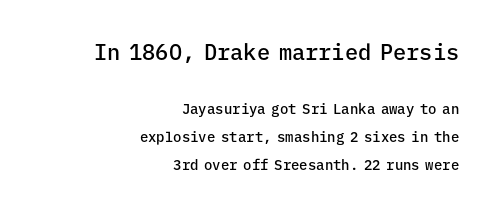
The image shows 22 px text type, upright; set right-aligned, loose line spacing (2.0x), normal letter spacing, not underlined; the first (top) block is 1.57x larger.
